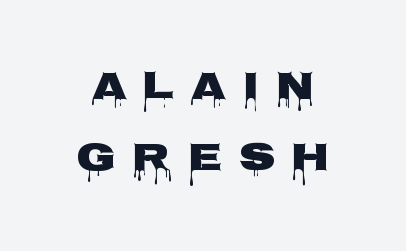
Q: Is the text italic (slanted)? A: No, it is upright.
Q: Is the typeface a serif or a sans-serif typeface? A: Sans-serif.
Q: Is the text underlined? A: No.
Q: Is the spacing between letters normal or unusually wide? A: Unusually wide.
Q: Width (condensed, normal, or wide)? A: Wide.
Q: Stroke contrast? A: Low.
Q: x-height? A: Large.
Q: Monospaced? A: No.
